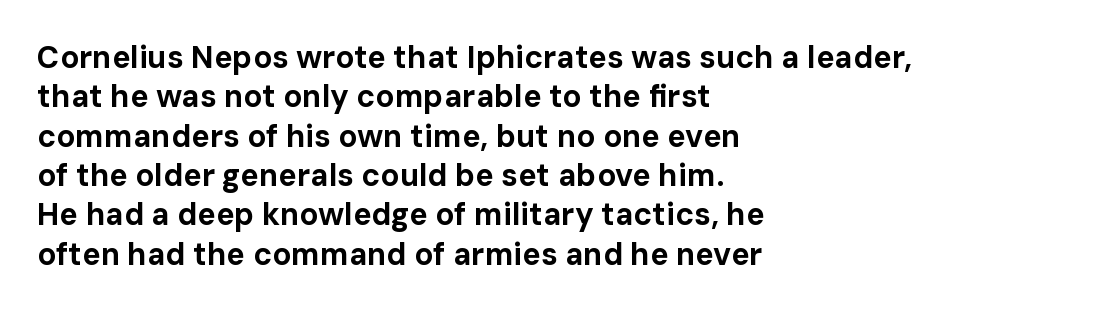
Q: Is the text bold? A: Yes.
Q: Is the text italic (slanted)? A: No, it is upright.
Q: Is the typeface a serif or a sans-serif typeface? A: Sans-serif.
Q: Is the text underlined? A: No.
Q: How is the paragraph aligned? A: Left-aligned.
Q: Is the spacing between letters normal or unusually wide? A: Normal.
Q: Is the spacing between lines tight, normal or loose? A: Normal.
Q: Width (condensed, normal, or wide)? A: Normal.
Q: Stroke contrast? A: Low.
Q: x-height? A: Medium.
Q: Monospaced? A: No.
